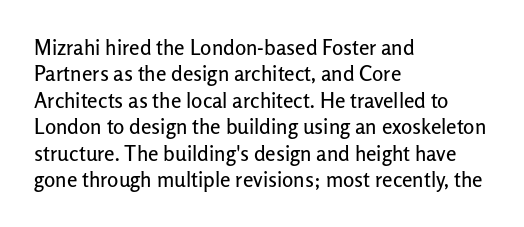
Q: Is the text italic (slanted)? A: No, it is upright.
Q: Is the text underlined? A: No.
Q: How is the paragraph aligned? A: Left-aligned.
Q: Is the spacing between letters normal or unusually wide? A: Normal.
Q: Is the spacing between lines tight, normal or loose? A: Normal.
